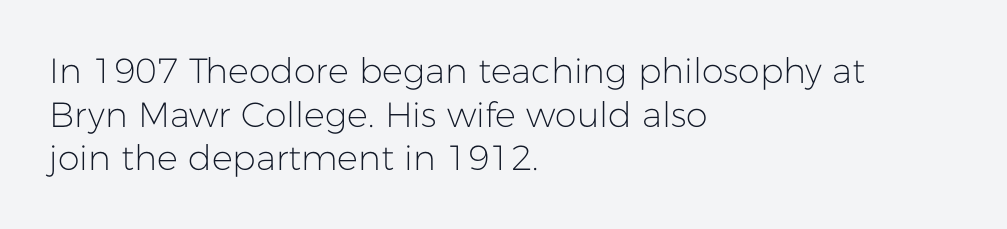
{"serif": "no", "italic": "no", "bold": "no", "weight": "light", "width": "normal", "stroke_contrast": "low", "x_height": "medium", "monospaced": "no", "underline": "no", "align": "left", "line_spacing": "normal", "line_spacing_ratio": 1.25, "letter_spacing": "normal", "letter_spacing_em": 0.0, "glyph_px": 35}
